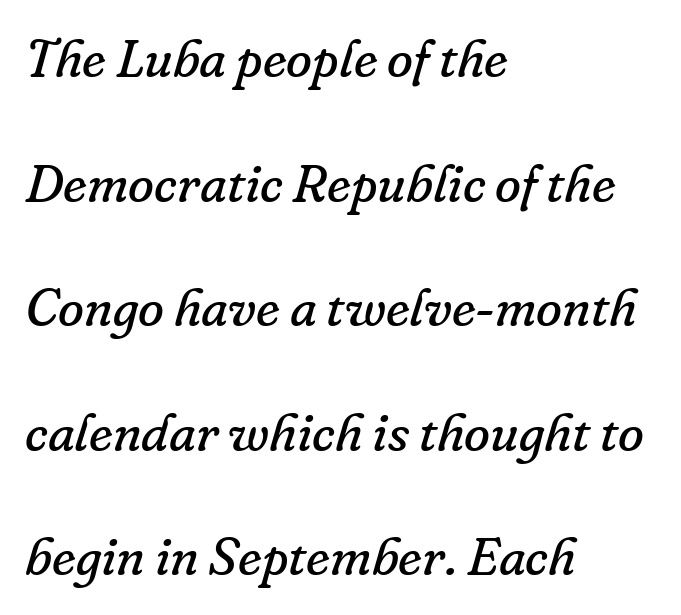
Q: Is the text bold? A: No.
Q: Is the text italic (slanted)? A: Yes, it leans right by about 16 degrees.
Q: Is the typeface a serif or a sans-serif typeface? A: Serif.
Q: Is the text underlined? A: No.
Q: How is the paragraph aligned? A: Left-aligned.
Q: Is the spacing between letters normal or unusually wide? A: Normal.
Q: Is the spacing between lines tight, normal or loose? A: Loose.
Q: Width (condensed, normal, or wide)? A: Normal.
Q: Stroke contrast? A: Low.
Q: x-height? A: Small.
Q: Monospaced? A: No.
